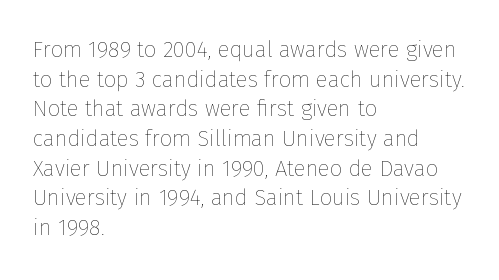
{"italic": "no", "bold": "no", "underline": "no", "align": "left", "line_spacing": "normal", "line_spacing_ratio": 1.35, "letter_spacing": "normal", "letter_spacing_em": 0.0, "glyph_px": 22}
